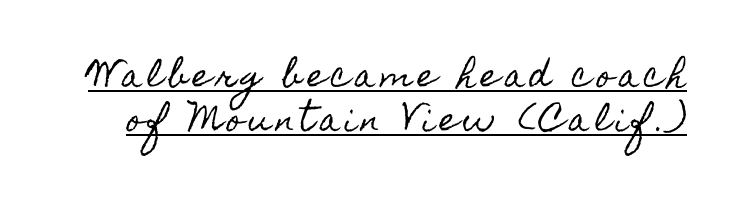
Q: Is the text italic (slanted)? A: Yes.
Q: Is the text underlined? A: Yes.
Q: Is the spacing between lines tight, normal or loose? A: Normal.
Q: Width (condensed, normal, or wide)? A: Condensed.
Q: x-height? A: Small.
Q: Monospaced? A: No.
